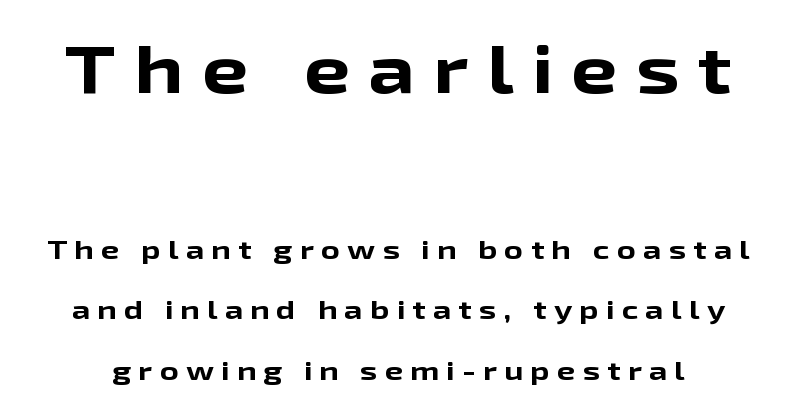
{"serif": "no", "italic": "no", "bold": "yes", "weight": "bold", "width": "wide", "stroke_contrast": "low", "x_height": "medium", "monospaced": "no", "underline": "no", "line_spacing": "loose", "line_spacing_ratio": 2.32, "letter_spacing": "wide", "letter_spacing_em": 0.28, "larger_block": "first", "size_ratio": 2.54, "glyph_px": 66}
